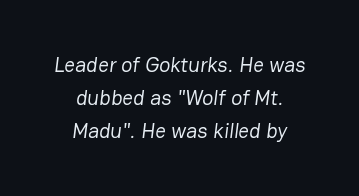
The passage shown stacks its lines at a standard gap. There is no visible air inserted between adjacent glyphs. The font sits on the lighter half of the weight spectrum, regular included. Anything drawn beneath the words? Only blank space. These lines stack symmetrically, like a column narrowing and widening about its center.
